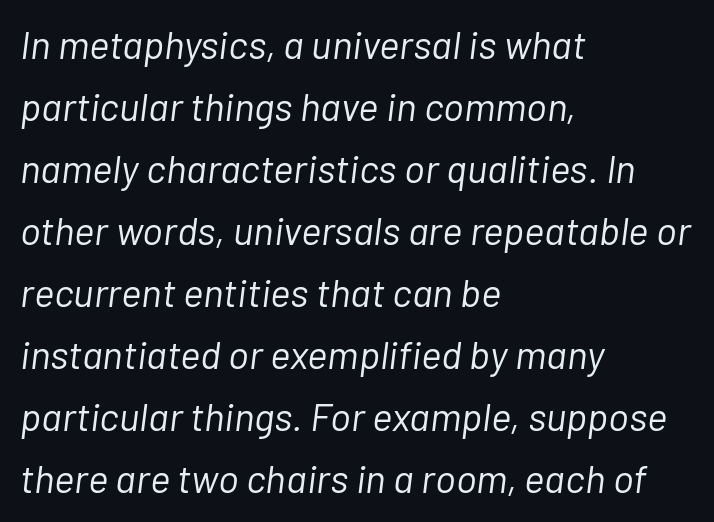
{"italic": "yes", "lean": "right", "slant_degrees": 7, "bold": "no", "weight": "light", "width": "normal", "stroke_contrast": "low", "x_height": "medium", "monospaced": "no", "underline": "no", "align": "left", "line_spacing": "normal", "line_spacing_ratio": 1.59, "letter_spacing": "normal", "letter_spacing_em": 0.0, "glyph_px": 39}
